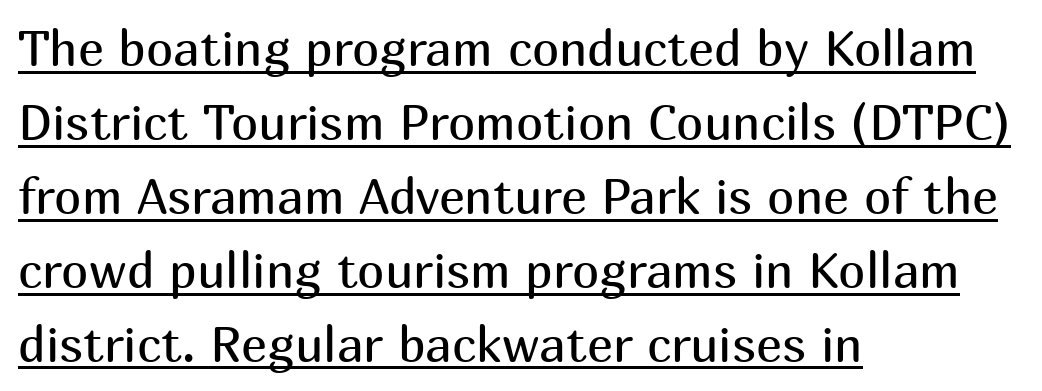
{"serif": "no", "italic": "no", "bold": "no", "weight": "regular", "width": "normal", "stroke_contrast": "medium", "x_height": "medium", "monospaced": "no", "underline": "yes", "align": "left", "line_spacing": "normal", "line_spacing_ratio": 1.51, "letter_spacing": "normal", "letter_spacing_em": 0.0, "glyph_px": 49}
